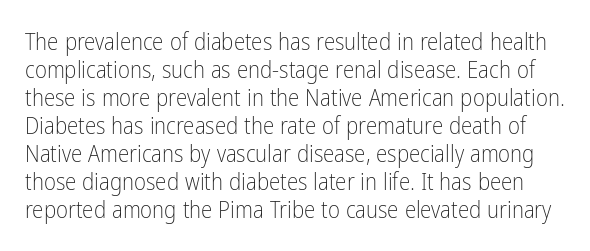
Q: Is the text bold? A: No.
Q: Is the text italic (slanted)? A: No, it is upright.
Q: Is the text underlined? A: No.
Q: Is the spacing between letters normal or unusually wide? A: Normal.
